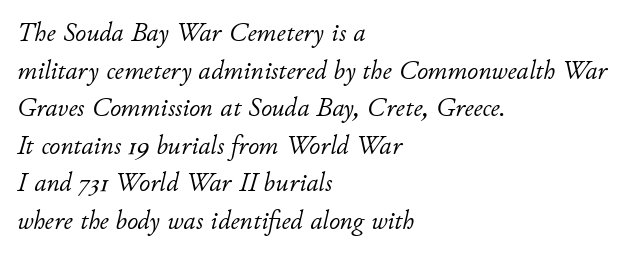
The image shows 27 px text type, italic (leaning right); set left-aligned, normal line spacing (1.39x), normal letter spacing, not underlined.
